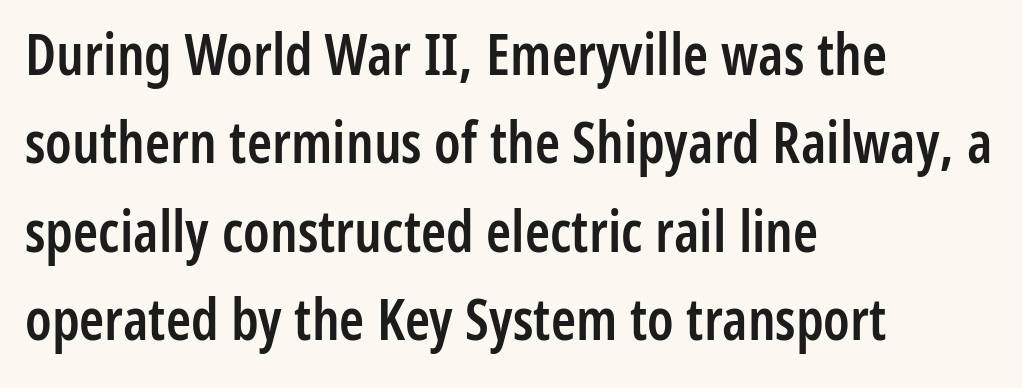
{"serif": "no", "italic": "no", "bold": "semi", "weight": "semibold", "width": "condensed", "stroke_contrast": "low", "x_height": "medium", "monospaced": "no", "underline": "no", "align": "left", "line_spacing": "normal", "line_spacing_ratio": 1.55, "letter_spacing": "normal", "letter_spacing_em": 0.0, "glyph_px": 57}
